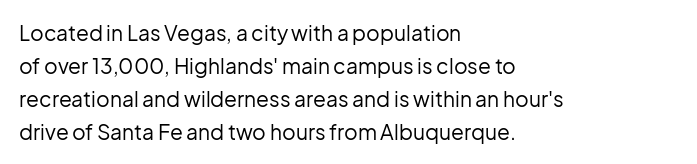
Q: Is the text bold? A: No.
Q: Is the text italic (slanted)? A: No, it is upright.
Q: Is the text underlined? A: No.
Q: How is the paragraph aligned? A: Left-aligned.
Q: Is the spacing between letters normal or unusually wide? A: Normal.
Q: Is the spacing between lines tight, normal or loose? A: Normal.
